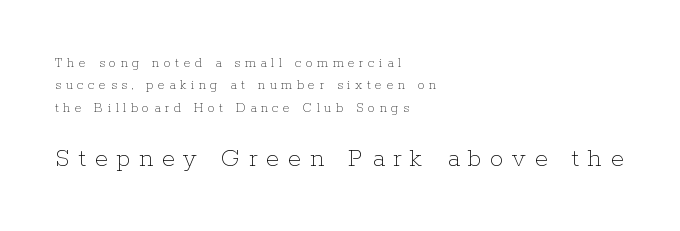
The string is rendered with underlining switched off. Students, observe: this is what conventionally led text looks like. Display-style spreading of the glyphs; the letterfit is very open. The paragraph shown leans on its left margin.
